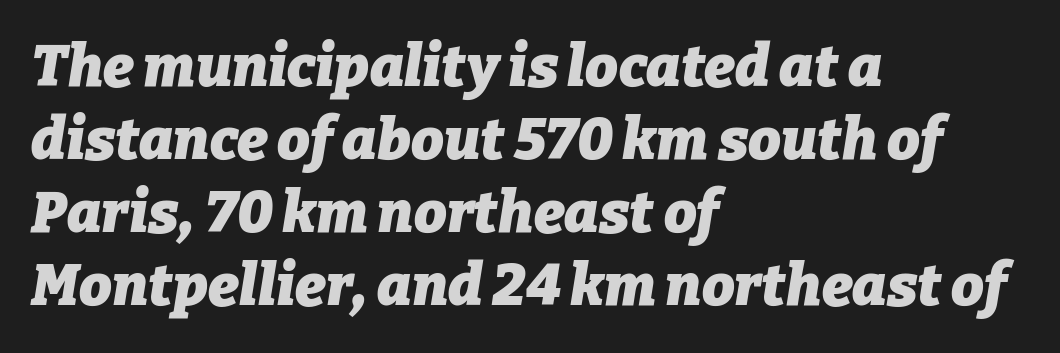
Q: Is the text bold? A: Yes.
Q: Is the text italic (slanted)? A: Yes, it leans right by about 9 degrees.
Q: Is the text underlined? A: No.
Q: How is the paragraph aligned? A: Left-aligned.
Q: Is the spacing between letters normal or unusually wide? A: Normal.
Q: Is the spacing between lines tight, normal or loose? A: Normal.
Q: Width (condensed, normal, or wide)? A: Normal.
Q: Stroke contrast? A: Low.
Q: x-height? A: Medium.
Q: Monospaced? A: No.
